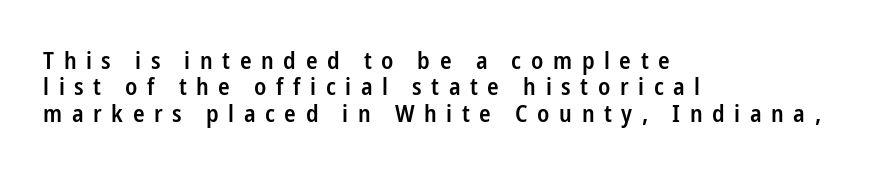
Line beginnings align vertically; line endings do not. The tracking reads as deliberately expanded to a designer's eye. Italic? Not at all — the glyphs are vertical. The strip under each line holds only bare page.
